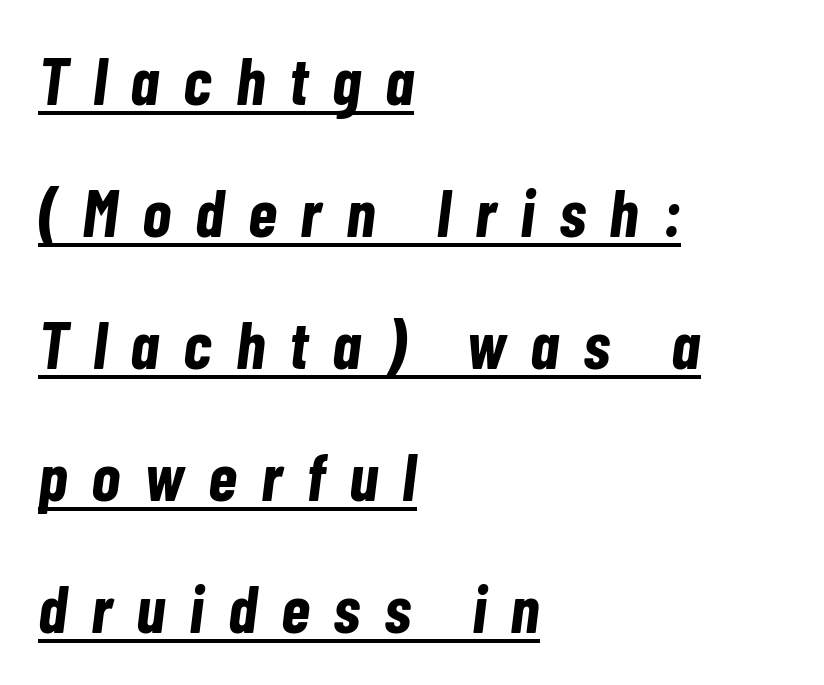
{"italic": "yes", "lean": "right", "slant_degrees": 7, "bold": "yes", "weight": "bold", "width": "condensed", "stroke_contrast": "low", "x_height": "medium", "monospaced": "no", "underline": "yes", "align": "left", "line_spacing": "loose", "line_spacing_ratio": 1.97, "letter_spacing": "wide", "letter_spacing_em": 0.36, "glyph_px": 67}
